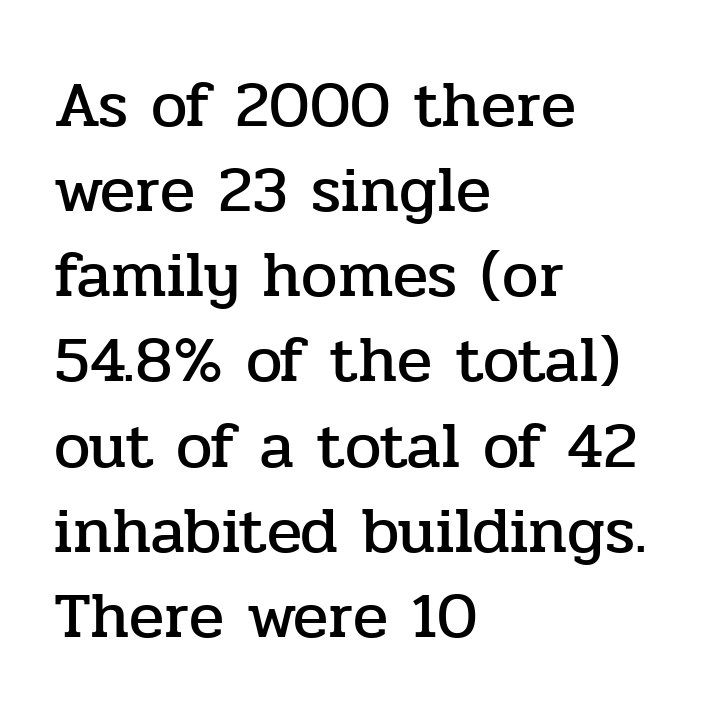
{"serif": "yes", "italic": "no", "width": "normal", "stroke_contrast": "low", "x_height": "medium", "monospaced": "no", "underline": "no", "align": "left", "line_spacing": "normal", "line_spacing_ratio": 1.31, "letter_spacing": "normal", "letter_spacing_em": 0.0, "glyph_px": 65}
